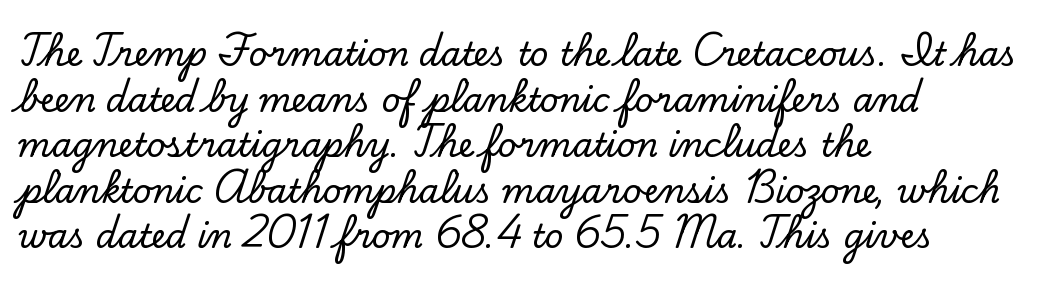
This rendering uses left alignment, leaving the right contour irregular. This rendering leaves character spacing at its baseline value. Is this a fixed-width face? No — the glyphs have proportional, varying widths. Reading down the column, the eye jumps a familiar distance to each next line. You can tell from the footed stems that serif type was used. Glance below the letters and you will spot only blank space.
